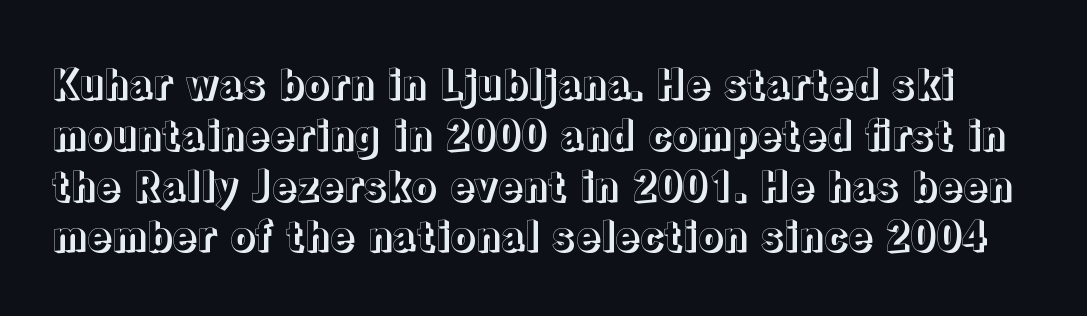
The image shows 40 px text type, upright; set normal line spacing (1.27x), normal letter spacing, not underlined; a medium x-height.
